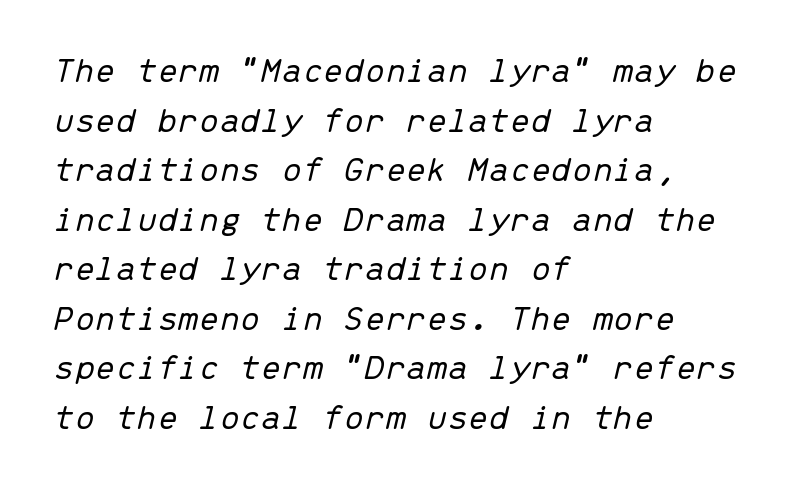
This rendering uses left alignment, leaving the right contour irregular. Notice how the stems are inclined rather than vertical — that's the hallmark of italics. Any mark beneath the type? The region is blank. You could count columns in this text — the font is strictly monospaced.
